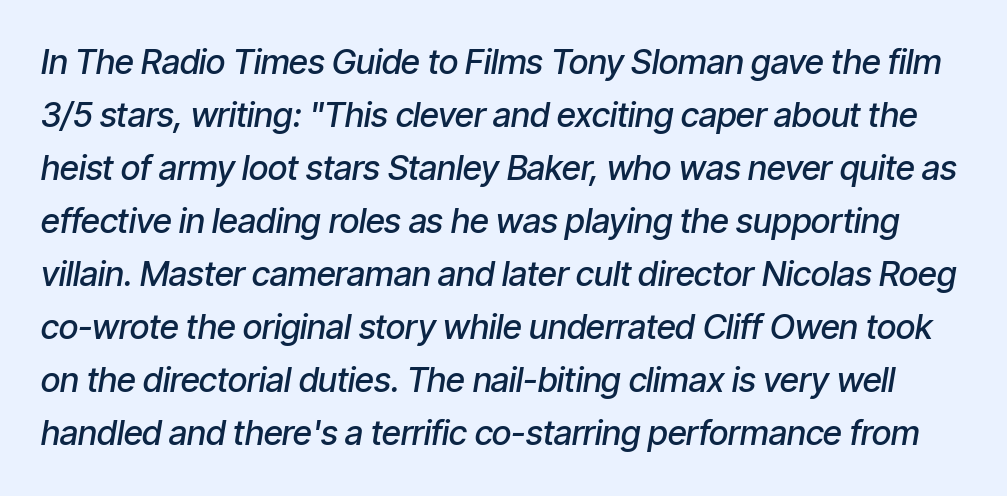
The image shows 34 px semibold, condensed type, italic (leaning right); set normal line spacing (1.56x), normal letter spacing, not underlined; low stroke contrast and a medium x-height.
